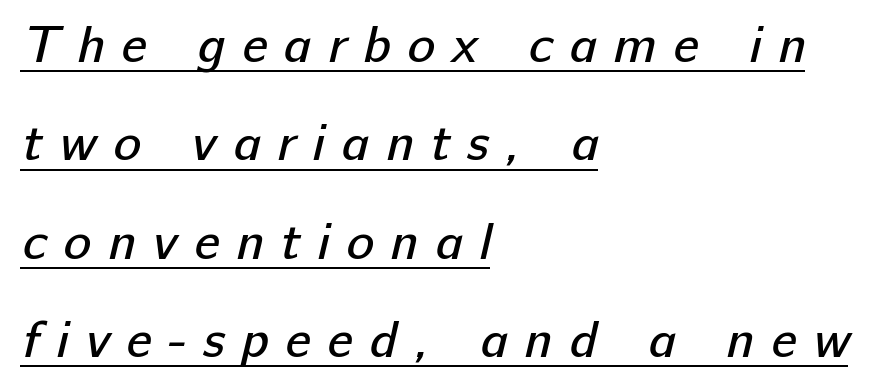
{"serif": "no", "bold": "no", "weight": "regular", "width": "normal", "stroke_contrast": "low", "x_height": "medium", "monospaced": "no", "underline": "yes", "align": "left", "line_spacing_ratio": 1.89, "letter_spacing": "wide", "letter_spacing_em": 0.32, "glyph_px": 52}
